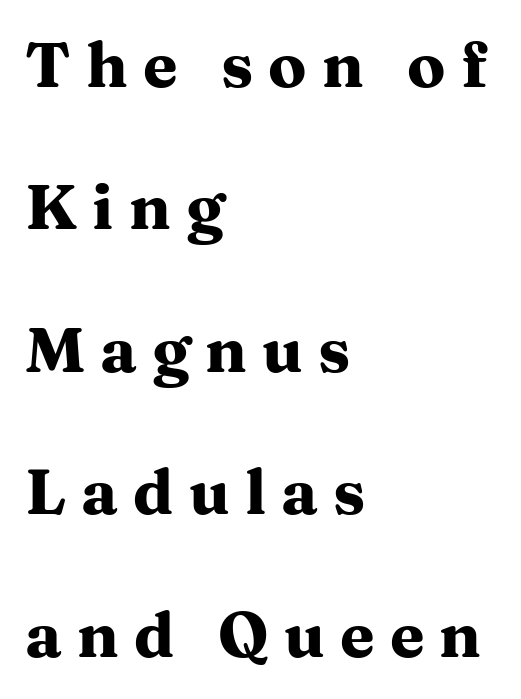
The image shows 63 px heavy, wide serif type, upright; set left-aligned, loose line spacing (2.26x), unusually wide letter spacing (+0.24 em), not underlined; medium stroke contrast and a medium x-height.
